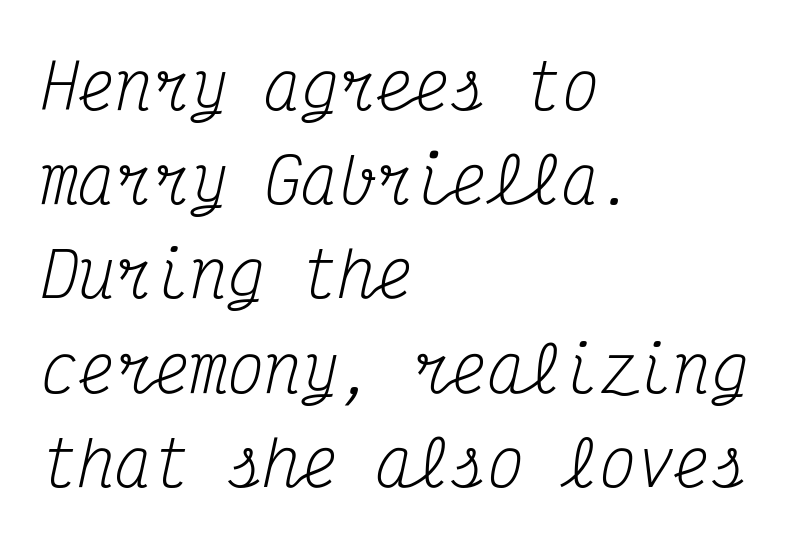
{"serif": "yes", "italic": "yes", "lean": "right", "slant_degrees": 12, "bold": "no", "weight": "regular", "width": "condensed", "stroke_contrast": "medium", "x_height": "medium", "monospaced": "yes", "underline": "no", "align": "left", "line_spacing": "normal", "line_spacing_ratio": 1.52, "letter_spacing": "normal", "letter_spacing_em": 0.0, "glyph_px": 62}
